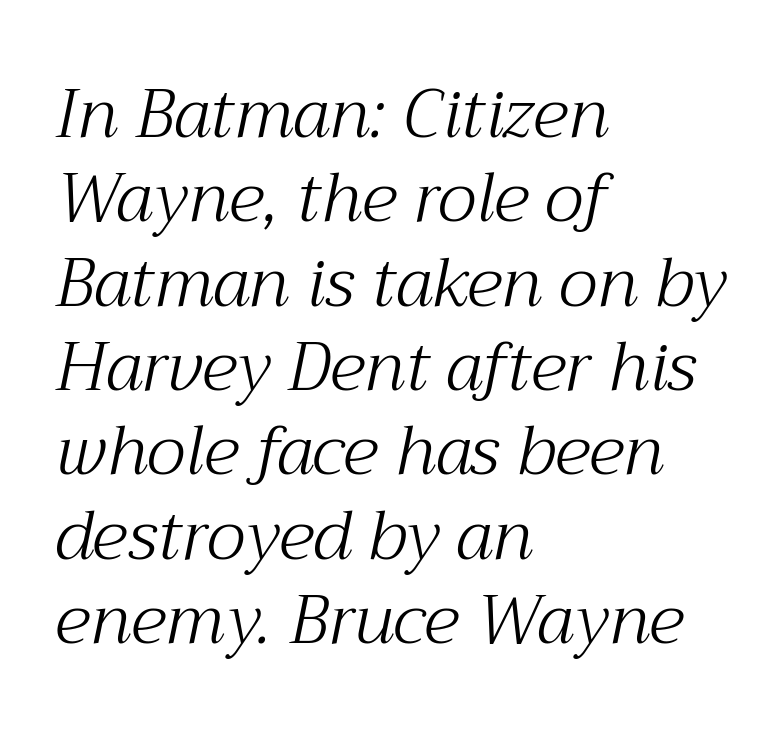
Q: Is the text bold? A: No.
Q: Is the text italic (slanted)? A: Yes, it leans right by about 12 degrees.
Q: Is the typeface a serif or a sans-serif typeface? A: Serif.
Q: Is the text underlined? A: No.
Q: How is the paragraph aligned? A: Left-aligned.
Q: Is the spacing between letters normal or unusually wide? A: Normal.
Q: Width (condensed, normal, or wide)? A: Normal.
Q: Stroke contrast? A: Medium.
Q: x-height? A: Medium.
Q: Monospaced? A: No.
